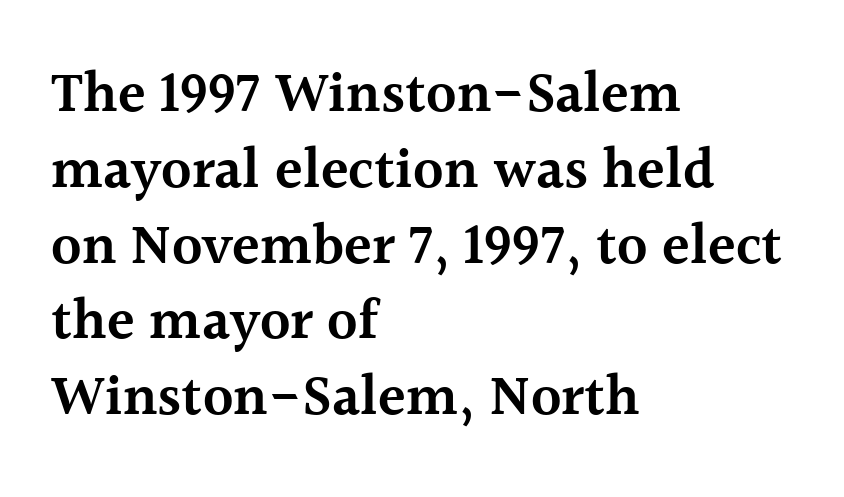
Q: Is the text bold? A: Semi-bold.
Q: Is the text italic (slanted)? A: No, it is upright.
Q: Is the typeface a serif or a sans-serif typeface? A: Serif.
Q: Is the text underlined? A: No.
Q: How is the paragraph aligned? A: Left-aligned.
Q: Is the spacing between letters normal or unusually wide? A: Normal.
Q: Is the spacing between lines tight, normal or loose? A: Normal.
Q: Width (condensed, normal, or wide)? A: Normal.
Q: x-height? A: Medium.
Q: Monospaced? A: No.
